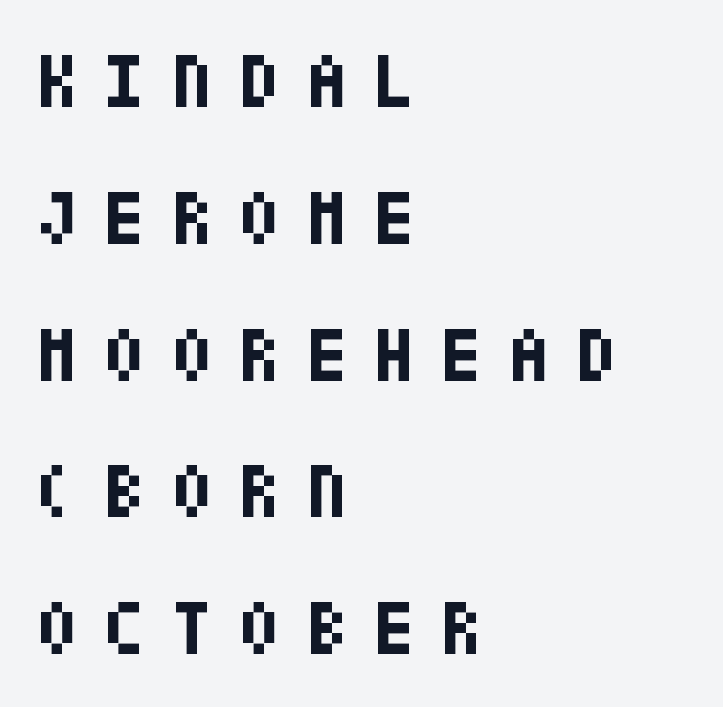
Glyph-to-glyph distance is far greater than everyday printed text. The glyphs are unaccompanied by any horizontal stroke below them. This is roman type, the default non-slanted kind. Every letter is thick-stroked: bold, no question. I'd call this a sans setting — the letters go barefoot.
